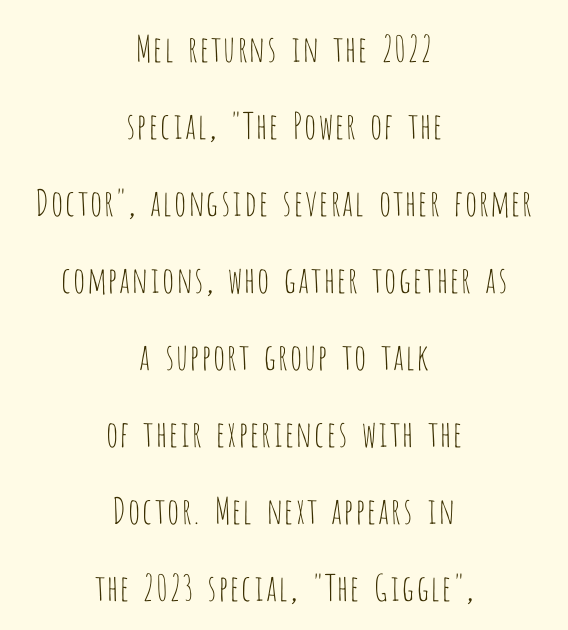
{"serif": "no", "italic": "no", "bold": "no", "weight": "thin", "width": "condensed", "stroke_contrast": "low", "x_height": "large", "monospaced": "no", "underline": "no", "align": "center", "line_spacing": "loose", "line_spacing_ratio": 2.14, "letter_spacing": "normal", "letter_spacing_em": 0.0, "glyph_px": 36}
